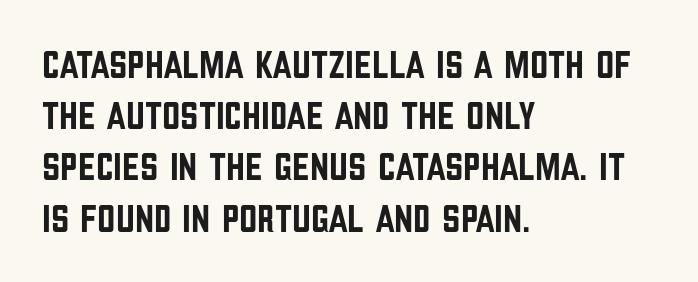
{"serif": "no", "italic": "no", "width": "condensed", "stroke_contrast": "low", "x_height": "large", "monospaced": "no", "underline": "no", "align": "left", "line_spacing": "normal", "line_spacing_ratio": 1.28, "letter_spacing": "normal", "letter_spacing_em": 0.0, "glyph_px": 40}
